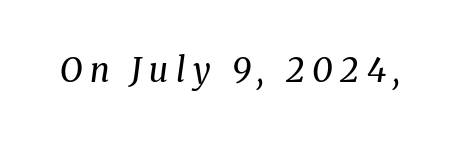
The image shows 33 px regular-weight serif type, italic (leaning right); set unusually wide letter spacing (+0.23 em), not underlined; medium stroke contrast and a medium x-height.
